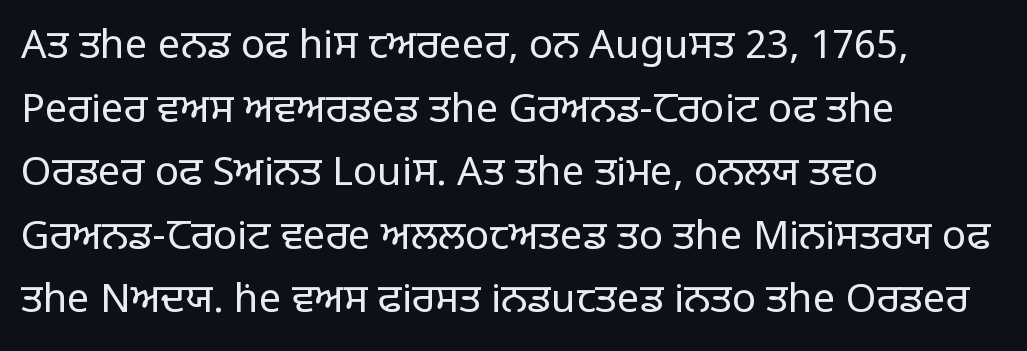
Letter spacing: default. The passage shown is typed in a proportional face where columns would drift. Does the lettering tilt? It doesn't — this is upright. This sample is left-justified, so line endings fall wherever the words run out. The letters carry no serifs — their stems end cleanly without finishing strokes.
